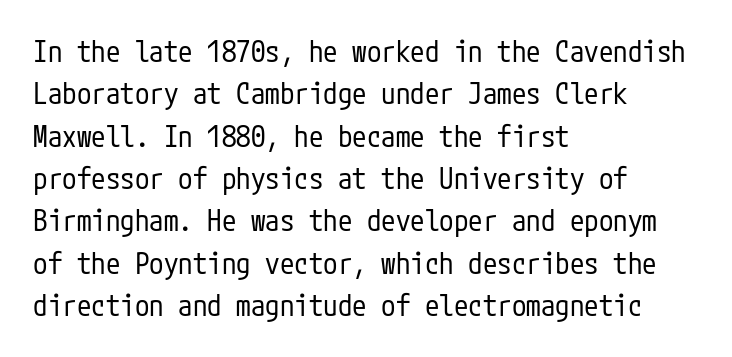
The image shows 29 px regular-weight, condensed sans-serif type, upright; set left-aligned, normal line spacing (1.46x), normal letter spacing, not underlined; low stroke contrast and a medium x-height.
